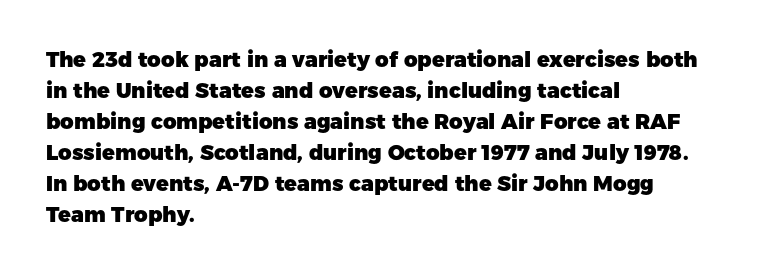
The image shows 21 px bold type, upright; set left-aligned, normal line spacing (1.48x), normal letter spacing, not underlined.
